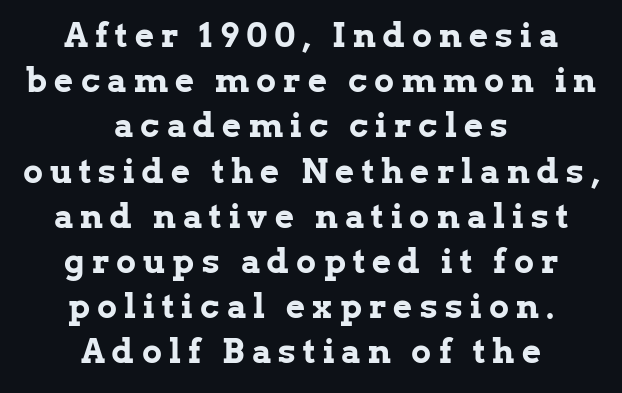
{"serif": "yes", "italic": "no", "bold": "yes", "weight": "bold", "width": "normal", "stroke_contrast": "low", "x_height": "medium", "monospaced": "no", "underline": "no", "align": "center", "line_spacing": "normal", "line_spacing_ratio": 1.37, "letter_spacing": "wide", "letter_spacing_em": 0.22, "glyph_px": 33}
